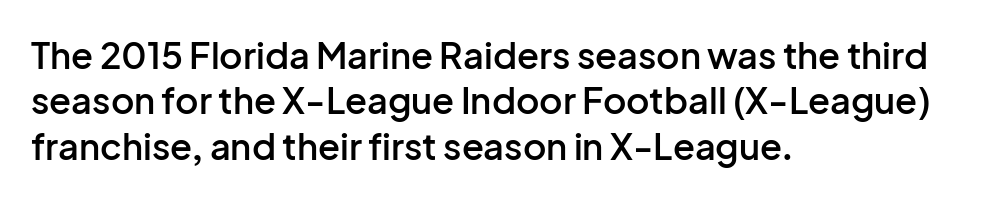
Q: Is the text bold? A: Semi-bold.
Q: Is the text italic (slanted)? A: No, it is upright.
Q: Is the typeface a serif or a sans-serif typeface? A: Sans-serif.
Q: Is the text underlined? A: No.
Q: How is the paragraph aligned? A: Left-aligned.
Q: Is the spacing between letters normal or unusually wide? A: Normal.
Q: Is the spacing between lines tight, normal or loose? A: Normal.
Q: Width (condensed, normal, or wide)? A: Normal.
Q: Stroke contrast? A: Low.
Q: x-height? A: Medium.
Q: Monospaced? A: No.
